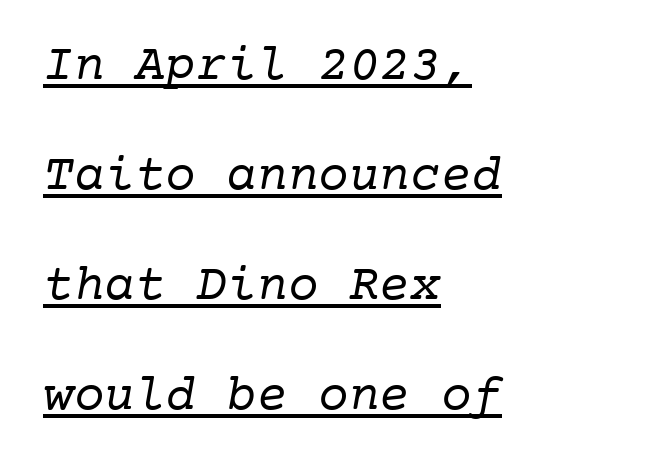
Is this a fixed-width face? Yes — each glyph sits in an identical cell. The typeface chosen for these lines features serifs. A quiet, ordinary-to-light weight characterises the typeface. The lettering is marked with a stroke running underneath it.
